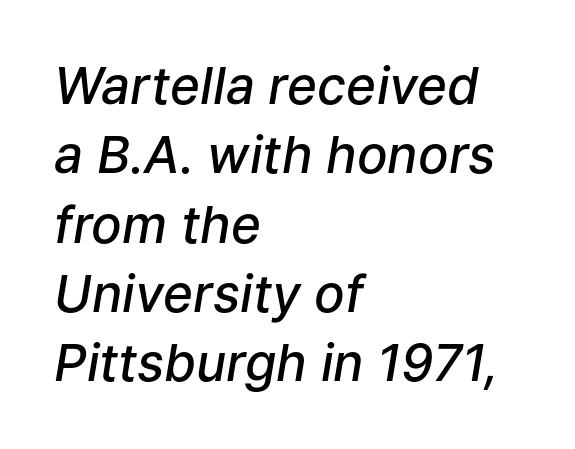
Q: Is the text bold? A: Semi-bold.
Q: Is the text italic (slanted)? A: Yes, it leans right by about 9 degrees.
Q: Is the text underlined? A: No.
Q: How is the paragraph aligned? A: Left-aligned.
Q: Is the spacing between letters normal or unusually wide? A: Normal.
Q: Is the spacing between lines tight, normal or loose? A: Normal.
Q: Width (condensed, normal, or wide)? A: Normal.
Q: Stroke contrast? A: Low.
Q: x-height? A: Medium.
Q: Monospaced? A: No.
